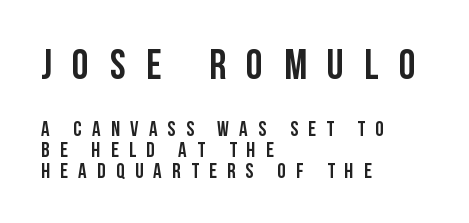
This sample is left-justified, so line endings fall wherever the words run out. The passage shown is typed in a proportional face where columns would drift. You get the large type first, then a drop to smaller type. Words appear elongated and porous because spacing is wide. What's the leading like? Squeezed, with rows nearly overlapping.
